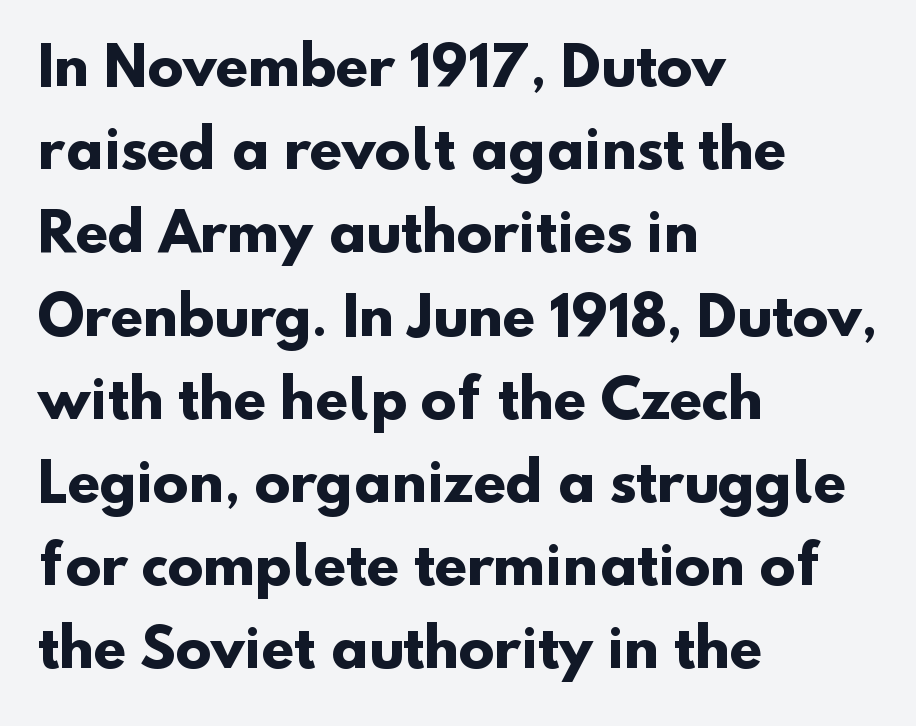
{"serif": "no", "bold": "yes", "weight": "heavy", "width": "normal", "stroke_contrast": "low", "x_height": "small", "monospaced": "no", "underline": "no", "align": "left", "line_spacing": "normal", "line_spacing_ratio": 1.57, "letter_spacing": "normal", "letter_spacing_em": 0.0, "glyph_px": 53}
